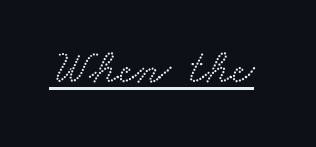
The image shows 48 px wide serif type; set normal letter spacing, underlined; low stroke contrast and a small x-height.
